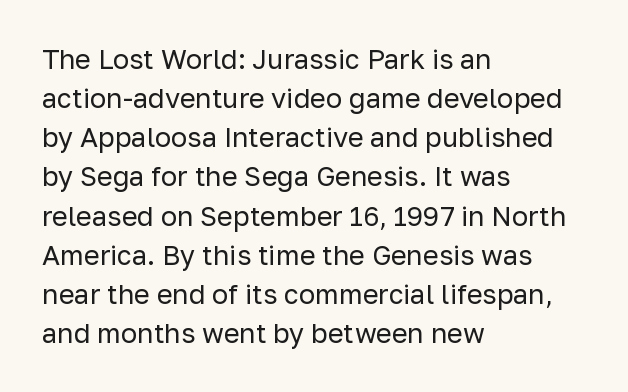
Default kerning and tracking; the words read as compact shapes. No heavy texture on the line: the type isn't bold. A roman cut, with each character standing at attention. Notice how the passage keeps a crisp vertical edge on the left only. Bare-footed words on every line.
